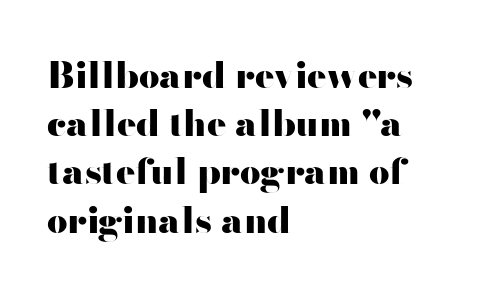
Q: Is the text bold? A: Yes.
Q: Is the text italic (slanted)? A: No, it is upright.
Q: Is the typeface a serif or a sans-serif typeface? A: Serif.
Q: Is the text underlined? A: No.
Q: How is the paragraph aligned? A: Left-aligned.
Q: Is the spacing between letters normal or unusually wide? A: Normal.
Q: Is the spacing between lines tight, normal or loose? A: Normal.
Q: Width (condensed, normal, or wide)? A: Wide.
Q: Stroke contrast? A: High.
Q: x-height? A: Small.
Q: Monospaced? A: No.
